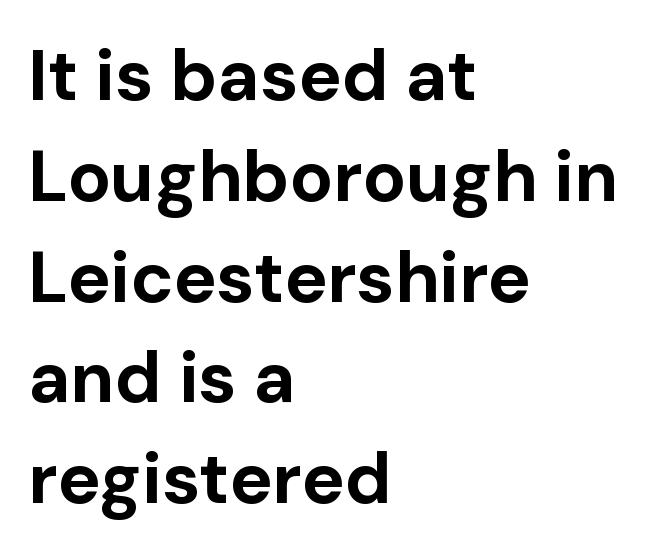
Rendered with straight, roman letterforms. Short and long lines alike share a common starting point at left. Letterform terminals end flat and unadorned throughout the passage. The passage shown stacks its lines at a standard gap. These lines carry a lot of weight — the face is fully bold. Clear beneath every line of the passage.
